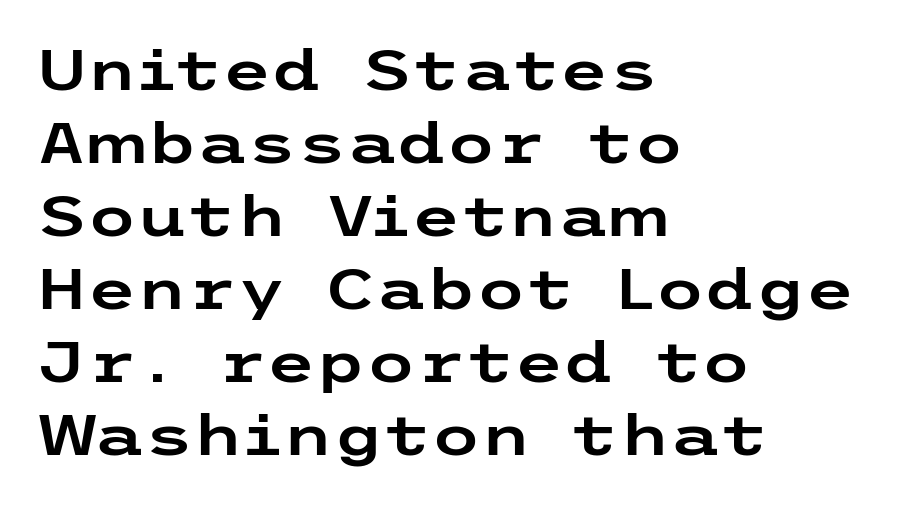
{"serif": "no", "italic": "no", "width": "wide", "stroke_contrast": "low", "x_height": "medium", "underline": "no", "align": "left", "line_spacing": "normal", "line_spacing_ratio": 1.28, "letter_spacing": "normal", "letter_spacing_em": 0.0, "glyph_px": 57}
